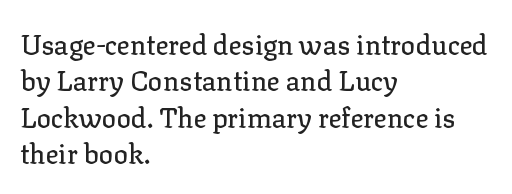
Q: Is the text italic (slanted)? A: No, it is upright.
Q: Is the text underlined? A: No.
Q: How is the paragraph aligned? A: Left-aligned.
Q: Is the spacing between letters normal or unusually wide? A: Normal.
Q: Is the spacing between lines tight, normal or loose? A: Normal.
